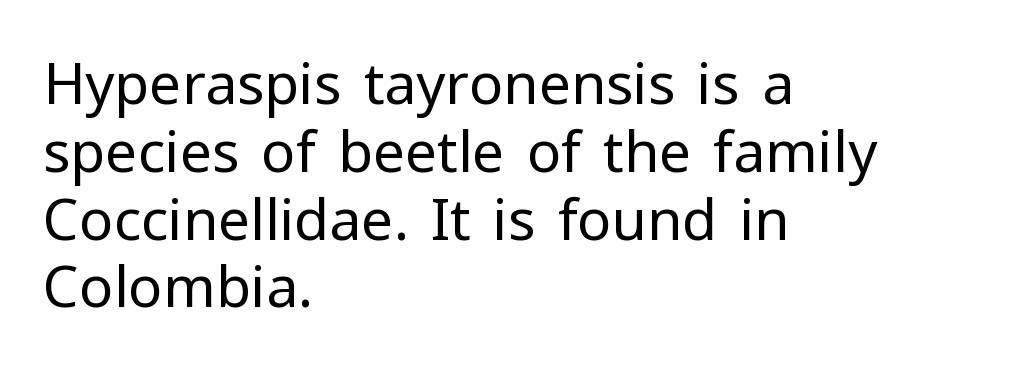
This is not heavy type; no bold has been used. Beneath every word, the page is bare. To sum up the face: it is a sans, with no serifs. Spacing between characters is what you'd get straight out of the box. Looks like regular typesetting: each glyph gets only the width it needs. These lines stack with their left ends in a neat column.
